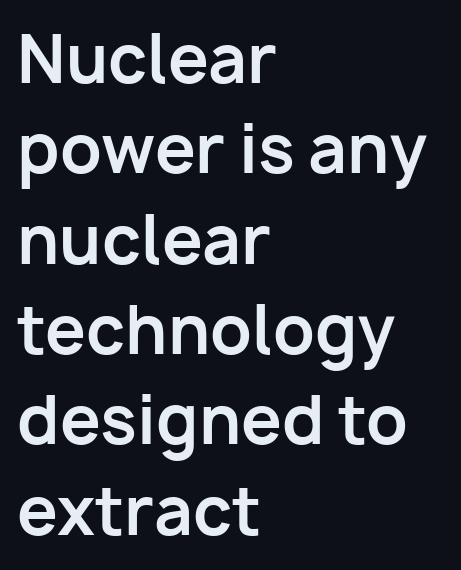
Q: Is the text bold? A: Yes.
Q: Is the text italic (slanted)? A: No, it is upright.
Q: Is the typeface a serif or a sans-serif typeface? A: Sans-serif.
Q: Is the text underlined? A: No.
Q: How is the paragraph aligned? A: Left-aligned.
Q: Is the spacing between letters normal or unusually wide? A: Normal.
Q: Is the spacing between lines tight, normal or loose? A: Normal.
Q: Width (condensed, normal, or wide)? A: Normal.
Q: Stroke contrast? A: Low.
Q: x-height? A: Medium.
Q: Monospaced? A: No.
